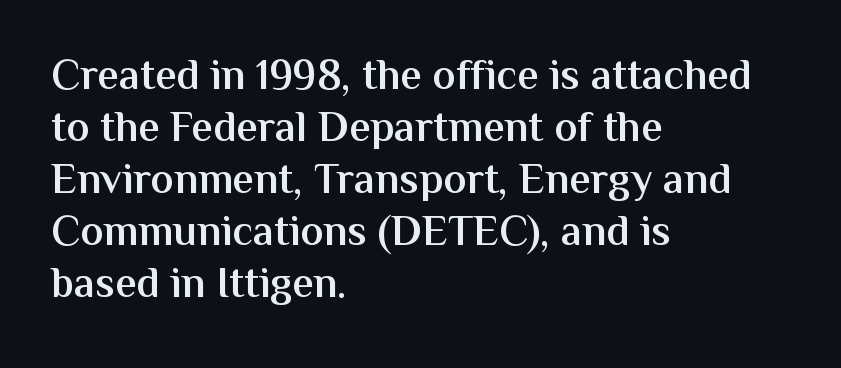
Q: Is the text bold? A: Semi-bold.
Q: Is the text italic (slanted)? A: No, it is upright.
Q: Is the typeface a serif or a sans-serif typeface? A: Sans-serif.
Q: Is the text underlined? A: No.
Q: How is the paragraph aligned? A: Left-aligned.
Q: Is the spacing between letters normal or unusually wide? A: Normal.
Q: Width (condensed, normal, or wide)? A: Normal.
Q: Stroke contrast? A: Medium.
Q: x-height? A: Medium.
Q: Monospaced? A: No.
